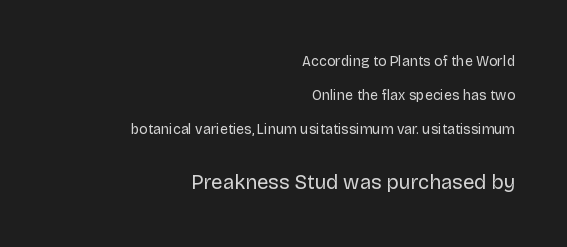
The string is rendered with underlining switched off. Airy leading. Look at the glyph heights: the lower group is clearly the bigger setting. This is the regular roman posture of the typeface. The gaps between neighbouring characters are ordinary and unremarkable. Reading down the block, your eye finds every line finishing at a fixed right position.
